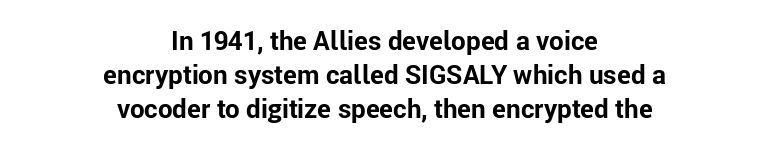
Spacing between characters is what you'd get straight out of the box. This rendering uses center alignment, leaving both contours irregular but symmetric. In terms of leading, this rendering sits right in the middle. The axis of the letterforms is exactly vertical.
